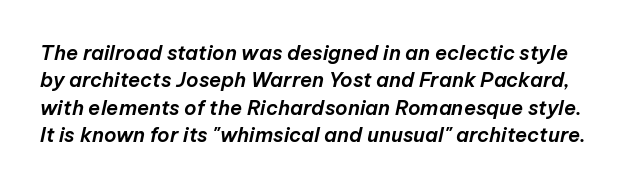
{"italic": "yes", "lean": "right", "slant_degrees": 12, "underline": "no", "line_spacing": "normal", "line_spacing_ratio": 1.37, "letter_spacing": "normal", "letter_spacing_em": 0.0, "glyph_px": 20}
